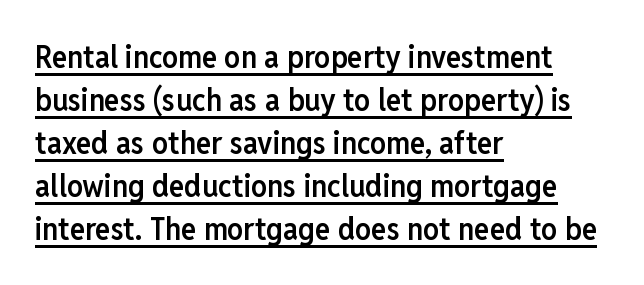
{"serif": "no", "italic": "no", "bold": "semi", "weight": "semibold", "width": "condensed", "stroke_contrast": "low", "x_height": "medium", "monospaced": "no", "underline": "yes", "align": "left", "line_spacing": "normal", "line_spacing_ratio": 1.34, "letter_spacing": "normal", "letter_spacing_em": 0.0, "glyph_px": 32}
